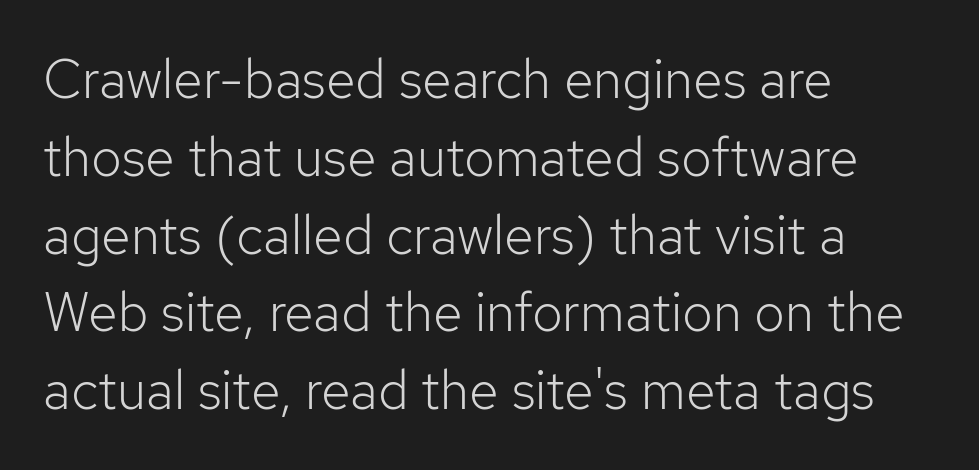
This sample uses plain, unmodified letter spacing. Note the varied advance widths — an 'i' is clearly narrower than an 'm'. The words here are not underlined. Every character sits straight up, as roman type does. Stems and bowls with no extra thickness — not bold. Grotesque or geometric, the face here clearly has no serifs.
